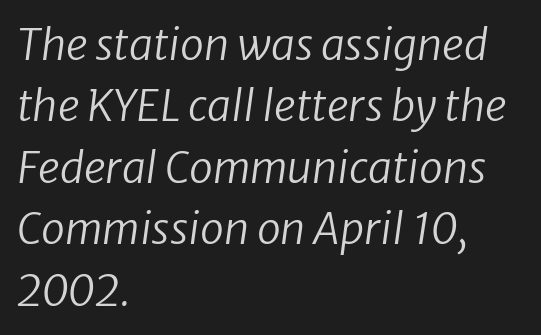
These lines were composed using italics. Where is the straight margin? On the left. The typesetting does not lean heavy: it is not bold. Think of a printed novel: that variable character pitch is what you see here.
